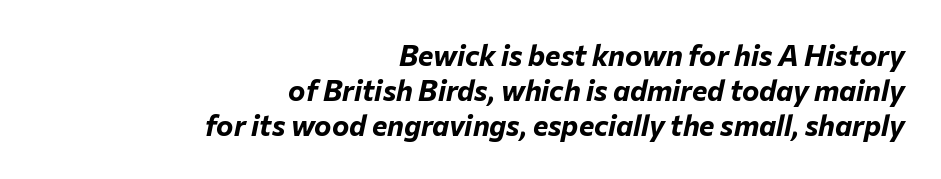
{"italic": "yes", "lean": "right", "slant_degrees": 12, "bold": "yes", "weight": "bold", "width": "normal", "stroke_contrast": "low", "x_height": "medium", "monospaced": "no", "underline": "no", "align": "right", "line_spacing_ratio": 1.21, "letter_spacing": "normal", "letter_spacing_em": 0.0, "glyph_px": 29}
